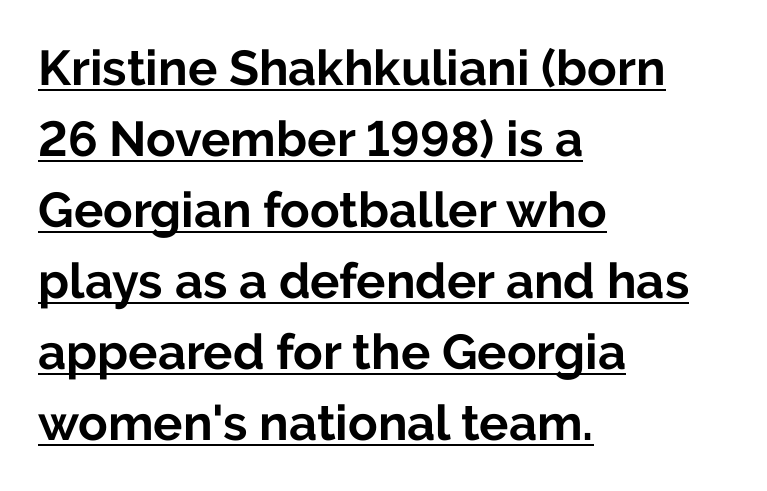
The glyphs are accompanied by a horizontal stroke just below them. The face used here is proportionally spaced, like ordinary book or web type. Successive baselines arrive at the customary interval. The lines in this sample share a left origin and differ only in where they stop. The font's upright variant was chosen for this text.
